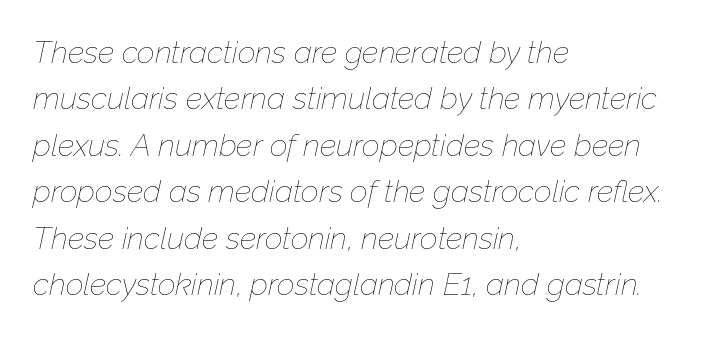
Q: Is the text bold? A: No.
Q: Is the text italic (slanted)? A: Yes, it leans right by about 12 degrees.
Q: Is the text underlined? A: No.
Q: How is the paragraph aligned? A: Left-aligned.
Q: Is the spacing between letters normal or unusually wide? A: Normal.
Q: Is the spacing between lines tight, normal or loose? A: Normal.
Q: Width (condensed, normal, or wide)? A: Normal.
Q: Stroke contrast? A: Low.
Q: x-height? A: Medium.
Q: Monospaced? A: No.
